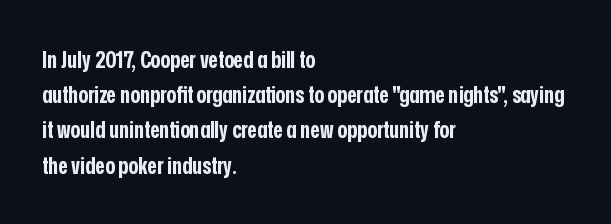
{"italic": "no", "bold": "yes", "underline": "no", "align": "left", "line_spacing": "normal", "line_spacing_ratio": 1.53, "letter_spacing": "normal", "letter_spacing_em": 0.0, "glyph_px": 23}
